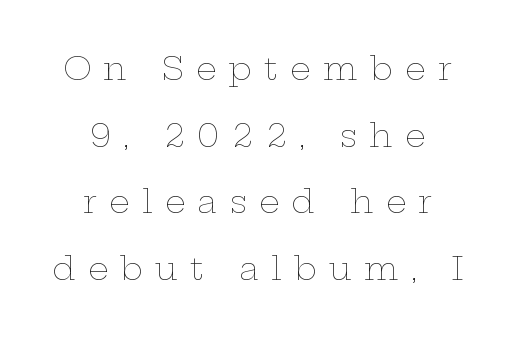
Q: Is the text bold? A: No.
Q: Is the text italic (slanted)? A: No, it is upright.
Q: Is the text underlined? A: No.
Q: How is the paragraph aligned? A: Centered.
Q: Is the spacing between letters normal or unusually wide? A: Unusually wide.
Q: Is the spacing between lines tight, normal or loose? A: Loose.
Q: Width (condensed, normal, or wide)? A: Wide.
Q: Stroke contrast? A: Low.
Q: x-height? A: Medium.
Q: Monospaced? A: No.
